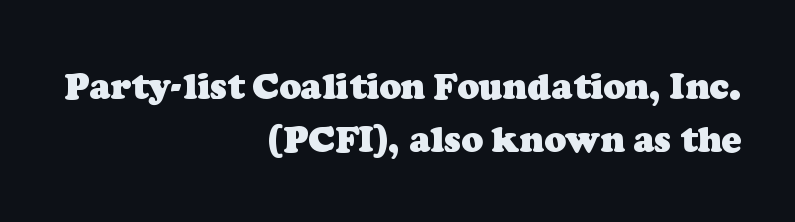
The gap between lines stays unmarked. This rendering uses right alignment, leaving the left contour irregular. Is this a fixed-width face? No — the glyphs have proportional, varying widths. Compared with an ordinary text face, these strokes are far heavier — a full bold. Students, note that the glyphs here touch the page at normal intervals.
